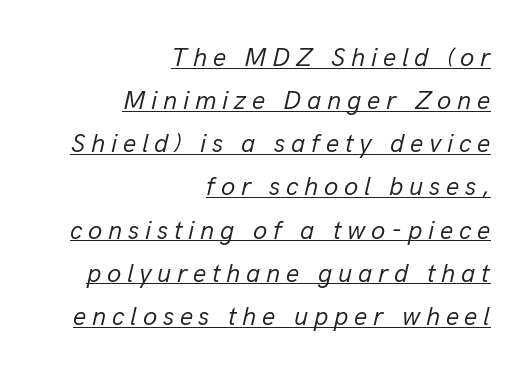
The image shows 26 px text type, italic (leaning right); set right-aligned, normal line spacing (1.66x), unusually wide letter spacing (+0.22 em), underlined.
